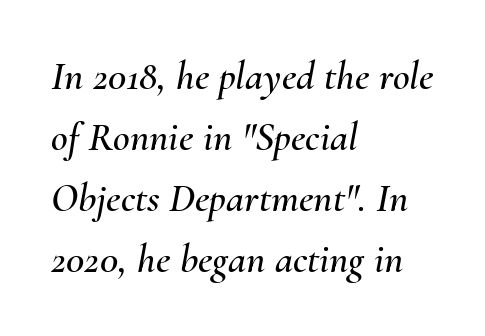
Q: Is the text italic (slanted)? A: Yes, it leans right by about 10 degrees.
Q: Is the text underlined? A: No.
Q: How is the paragraph aligned? A: Left-aligned.
Q: Is the spacing between letters normal or unusually wide? A: Normal.
Q: Is the spacing between lines tight, normal or loose? A: Normal.
Q: Width (condensed, normal, or wide)? A: Normal.
Q: Stroke contrast? A: Medium.
Q: x-height? A: Small.
Q: Monospaced? A: No.
